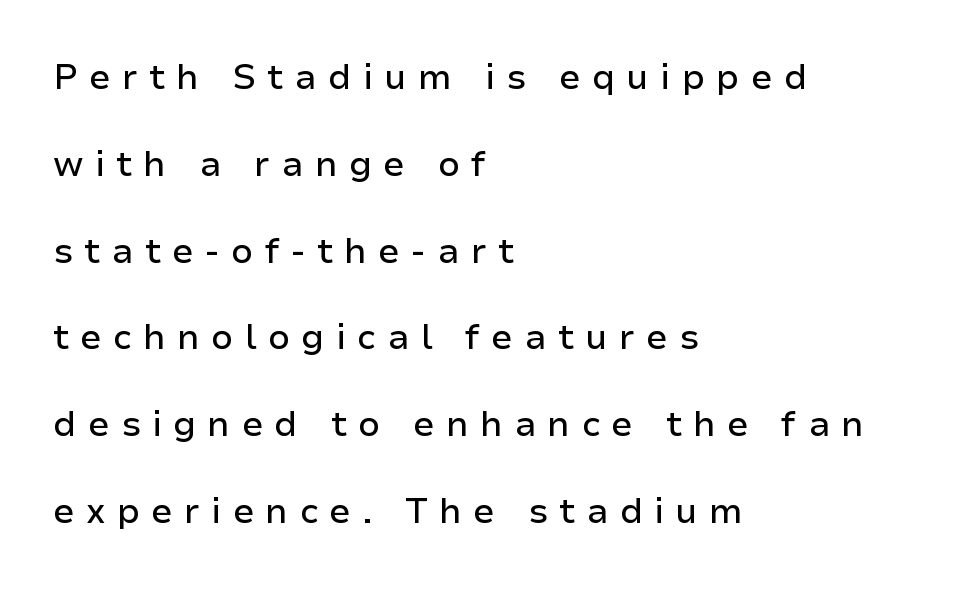
Visually the block forms a straight wall on the left and a jagged coastline on the right. The designer went with a sans here, leaving each stem footless. The font's upright variant was chosen for this text. Loosely led — the rows are spread out. No word sits above an underline.
